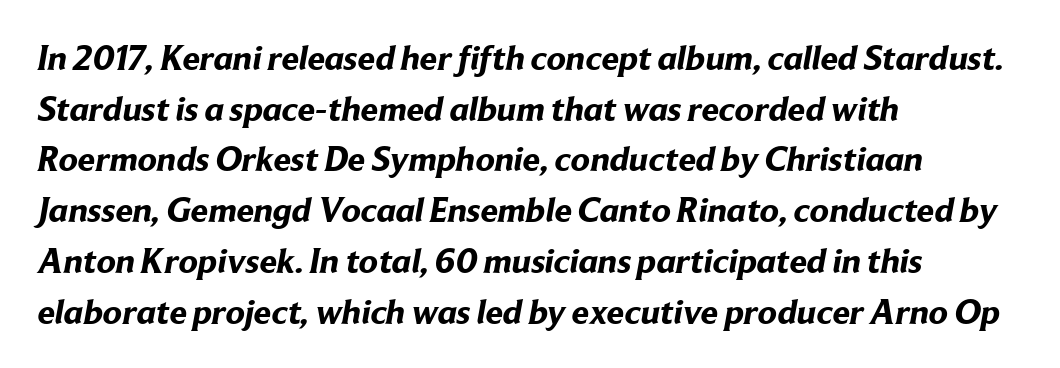
The foot of each line stays bare and open. Default kerning and tracking; the words read as compact shapes. Check where the strokes stop: nothing finishes them off — pure sans. Vertical spacing — default. Note the varied advance widths — an 'i' is clearly narrower than an 'm'.
